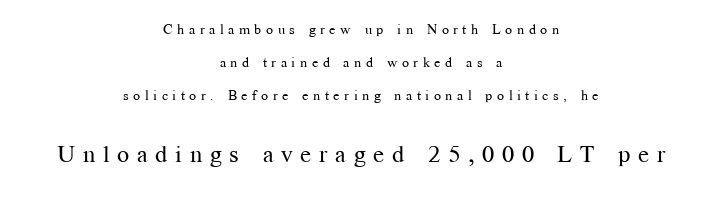
Q: Is the text bold? A: No.
Q: Is the text italic (slanted)? A: No, it is upright.
Q: Is the text underlined? A: No.
Q: How is the paragraph aligned? A: Centered.
Q: Is the spacing between letters normal or unusually wide? A: Unusually wide.
Q: Is the spacing between lines tight, normal or loose? A: Loose.
Q: Which block of text is set in a larger size, the first (top) or the second (bottom)? A: The second (bottom) one.
